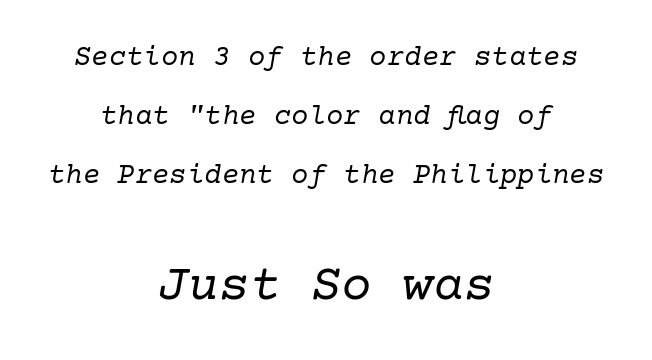
{"serif": "yes", "italic": "yes", "lean": "right", "slant_degrees": 10, "bold": "no", "weight": "regular", "width": "normal", "stroke_contrast": "low", "x_height": "medium", "underline": "no", "align": "center", "line_spacing": "loose", "line_spacing_ratio": 2.03, "letter_spacing": "normal", "letter_spacing_em": 0.0, "larger_block": "second", "size_ratio": 1.76, "glyph_px": 51}
